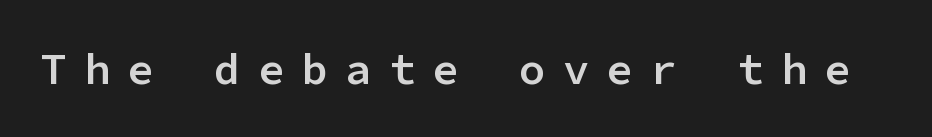
Type without underlining. A typesetter would mark this as roman, not italic. This sample uses a sans-serif face. You could count columns in this text — the font is strictly monospaced.
